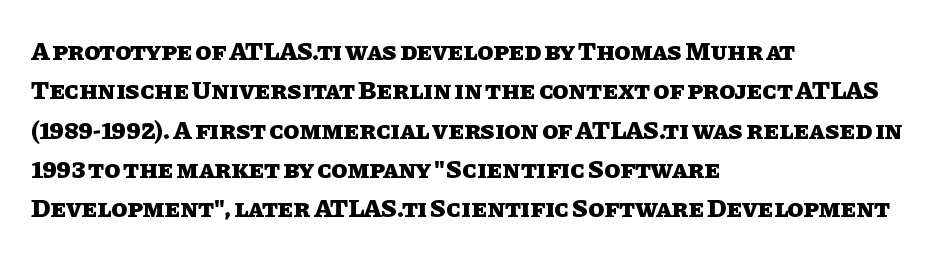
{"italic": "no", "bold": "yes", "underline": "no", "align": "left", "line_spacing": "normal", "line_spacing_ratio": 1.51, "letter_spacing": "normal", "letter_spacing_em": 0.0, "glyph_px": 26}
